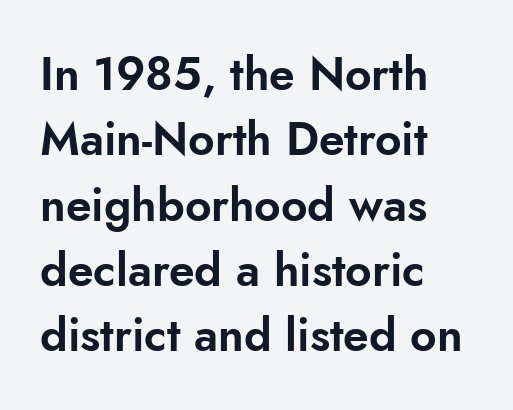
{"serif": "no", "italic": "no", "width": "normal", "stroke_contrast": "low", "x_height": "small", "monospaced": "no", "underline": "no", "align": "left", "line_spacing": "normal", "line_spacing_ratio": 1.42, "letter_spacing": "normal", "letter_spacing_em": 0.0, "glyph_px": 46}
